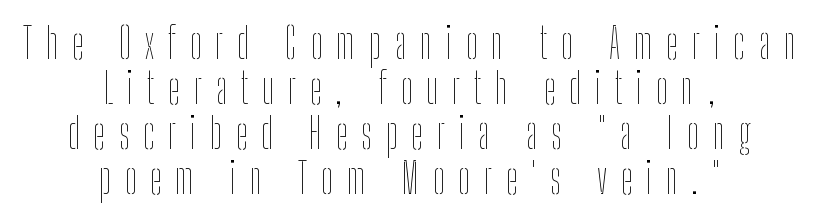
Vertical strokes here are truly vertical. The font is comparable to plain body text, perhaps lighter. Do the characters align in a grid? No, the font is proportional. The text block is weighted toward neither margin, spreading evenly from the middle.
